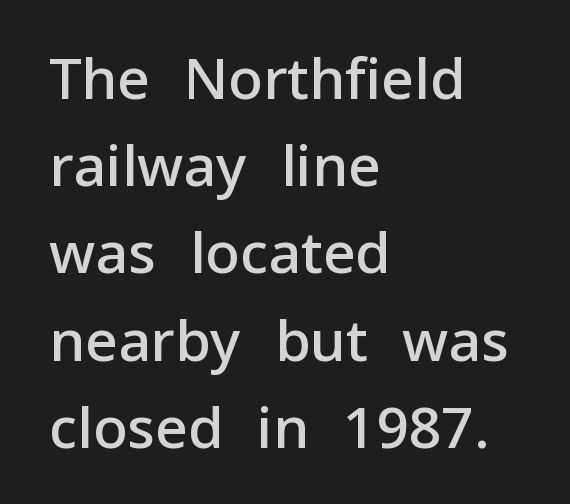
In CSS terms this would be text-align: left. The rendering uses a moderate line-height, typical for paragraphs. Heft: intermediate — a semibold. The string is rendered with underlining switched off. The line texture is even and compact thanks to regular tracking.
